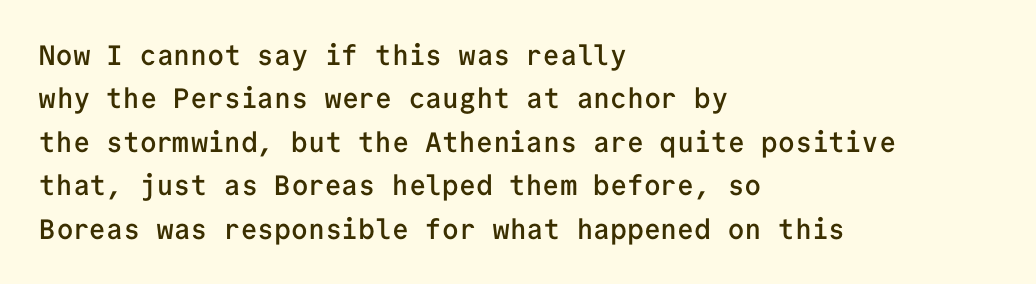
Q: Is the text bold? A: Semi-bold.
Q: Is the text italic (slanted)? A: No, it is upright.
Q: Is the typeface a serif or a sans-serif typeface? A: Sans-serif.
Q: Is the text underlined? A: No.
Q: How is the paragraph aligned? A: Left-aligned.
Q: Is the spacing between letters normal or unusually wide? A: Normal.
Q: Is the spacing between lines tight, normal or loose? A: Normal.
Q: Width (condensed, normal, or wide)? A: Normal.
Q: Stroke contrast? A: Low.
Q: x-height? A: Medium.
Q: Monospaced? A: Yes.
